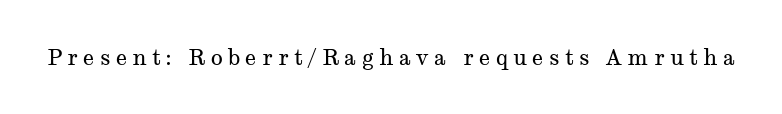
The image shows 22 px text type, upright; set unusually wide letter spacing (+0.24 em), not underlined.
